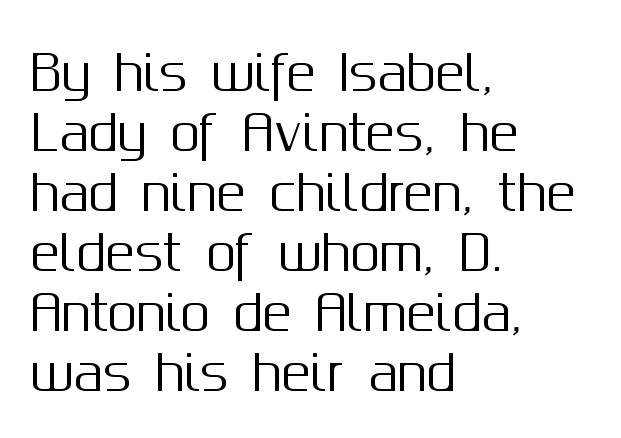
The image shows 48 px sans-serif type, upright; set left-aligned, normal line spacing (1.25x), normal letter spacing, not underlined; medium stroke contrast and a medium x-height.
